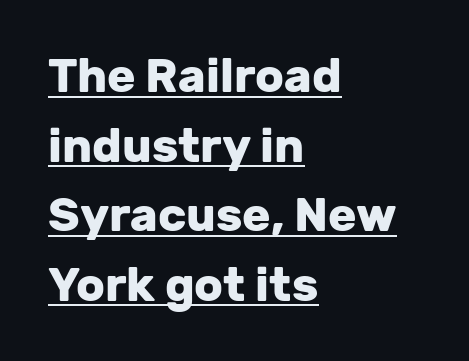
{"serif": "no", "italic": "no", "bold": "yes", "weight": "heavy", "width": "normal", "stroke_contrast": "low", "x_height": "medium", "monospaced": "no", "underline": "yes", "align": "left", "line_spacing": "normal", "line_spacing_ratio": 1.48, "letter_spacing": "normal", "letter_spacing_em": 0.0, "glyph_px": 47}
